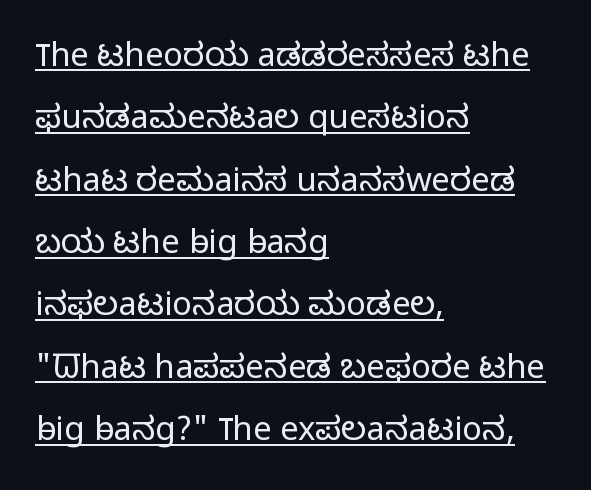
I'd call this a sans setting — the letters go barefoot. This sample has the flowing, uneven cadence of proportional lettering. Is the block centered? No — it sits flush against the left margin. A typesetter would call this zero additional tracking.
